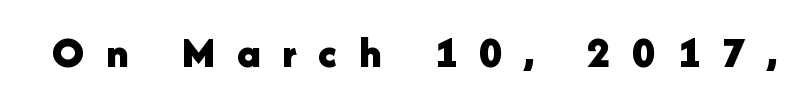
Q: Is the text bold? A: Yes.
Q: Is the text italic (slanted)? A: No, it is upright.
Q: Is the typeface a serif or a sans-serif typeface? A: Sans-serif.
Q: Is the text underlined? A: No.
Q: Is the spacing between letters normal or unusually wide? A: Unusually wide.
Q: Width (condensed, normal, or wide)? A: Normal.
Q: Stroke contrast? A: Low.
Q: x-height? A: Medium.
Q: Monospaced? A: No.
